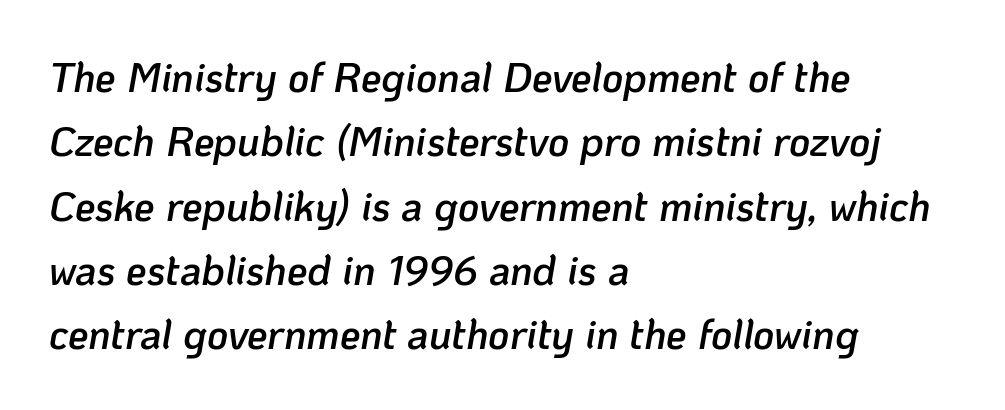
The image shows 41 px semibold type, italic (leaning right); set left-aligned, normal line spacing (1.57x), normal letter spacing, not underlined; low stroke contrast and a medium x-height.
